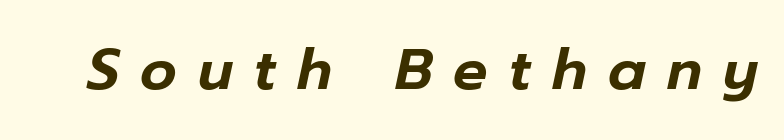
The image shows 57 px text type, italic (leaning right); set unusually wide letter spacing (+0.37 em), not underlined; low stroke contrast and a medium x-height.
